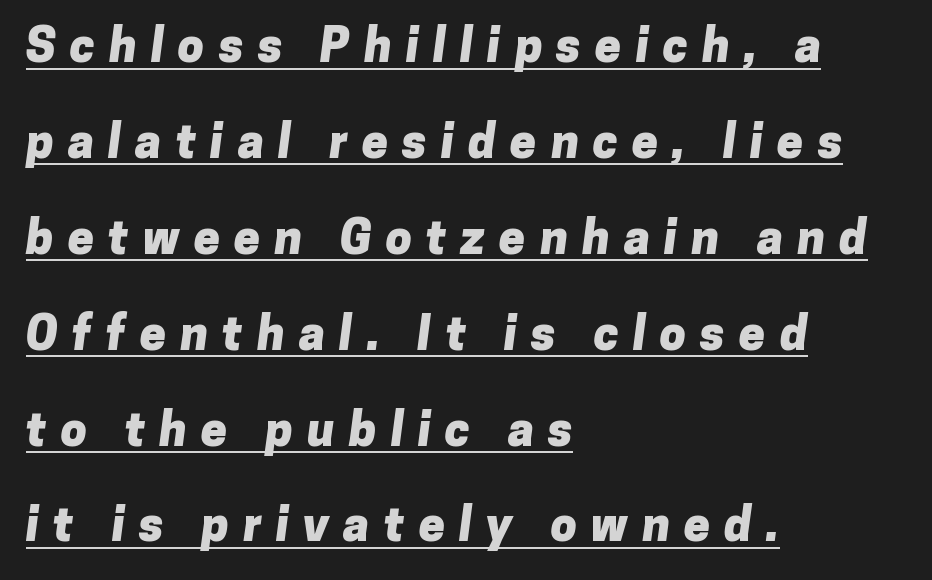
Is the type bold? Yes — the strokes are clearly thick and heavy. This sample trades compactness for vertical openness between lines. The type is letterspaced generously, with wide tracking. Do the characters align in a grid? No, the font is proportional.
